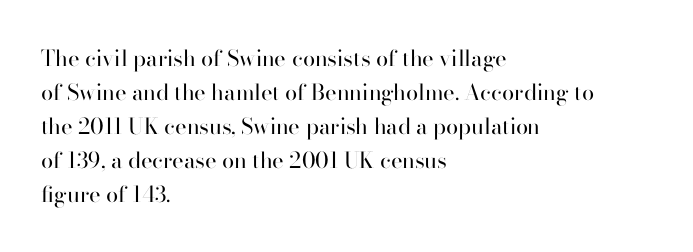
Q: Is the text bold? A: No.
Q: Is the text italic (slanted)? A: No, it is upright.
Q: Is the text underlined? A: No.
Q: How is the paragraph aligned? A: Left-aligned.
Q: Is the spacing between letters normal or unusually wide? A: Normal.
Q: Is the spacing between lines tight, normal or loose? A: Normal.
